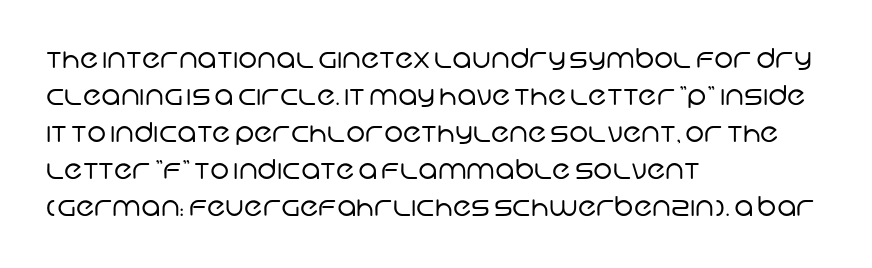
The passage shown is not underscored anywhere. The typesetter chose a ragged-right arrangement here. Letters have the restrained weight of plain body copy at most. Default kerning and tracking; the words read as compact shapes.
